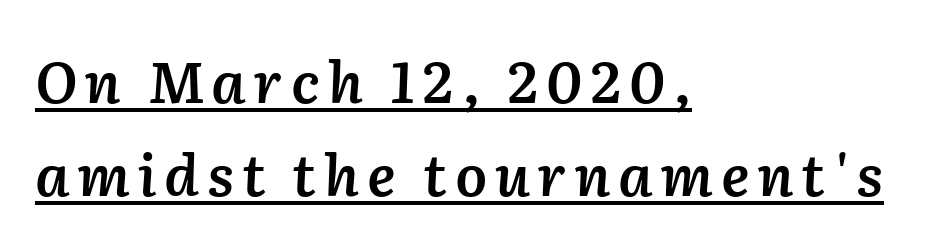
{"italic": "yes", "lean": "right", "slant_degrees": 2, "bold": "semi", "weight": "semibold", "width": "normal", "stroke_contrast": "low", "x_height": "medium", "monospaced": "no", "underline": "yes", "align": "left", "line_spacing": "normal", "line_spacing_ratio": 1.64, "glyph_px": 57}
